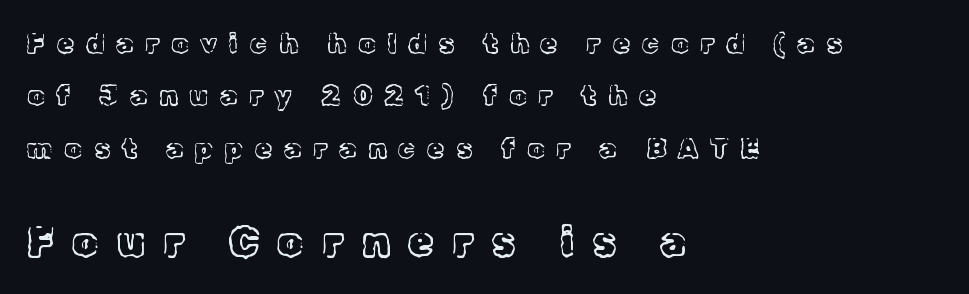
The image shows 41 px light serif type, upright; set left-aligned, loose line spacing (1.94x), unusually wide letter spacing (+0.45 em), not underlined; the second (bottom) block is 1.52x larger; a medium x-height.
